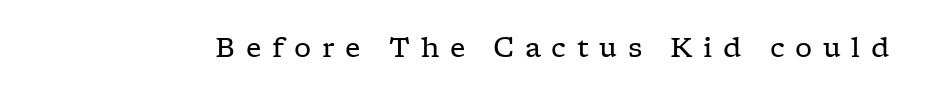
These glyphs show unthickened strokes, regular width or finer. Underlining? Definitely not there. Characters remain perfectly vertical along every line. Caption: expanded tracking, letters set apart.
